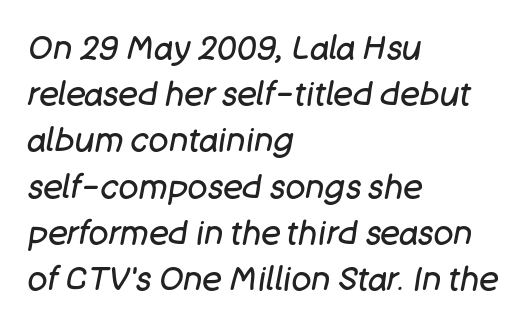
Q: Is the text bold? A: No.
Q: Is the text italic (slanted)? A: Yes, it leans right by about 11 degrees.
Q: Is the text underlined? A: No.
Q: How is the paragraph aligned? A: Left-aligned.
Q: Is the spacing between letters normal or unusually wide? A: Normal.
Q: Is the spacing between lines tight, normal or loose? A: Normal.
Q: Width (condensed, normal, or wide)? A: Normal.
Q: Stroke contrast? A: Low.
Q: x-height? A: Large.
Q: Monospaced? A: No.
